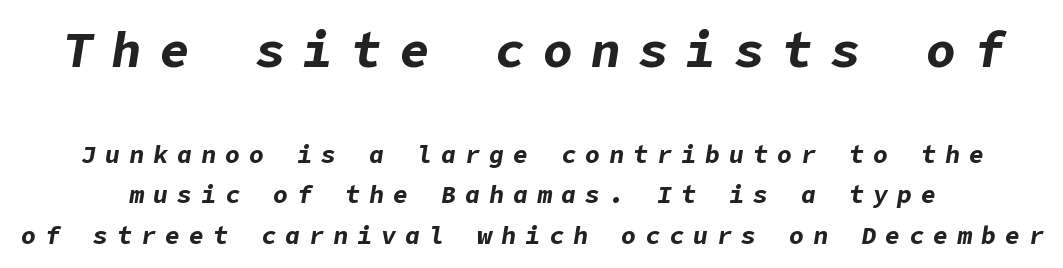
The image shows 50 px bold type, italic (leaning right); set normal line spacing (1.62x), unusually wide letter spacing (+0.36 em), not underlined; the first (top) block is 2.0x larger; low stroke contrast and a medium x-height.
